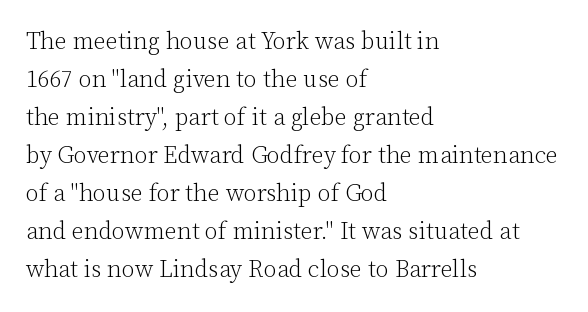
Caption: standard tracking, unaltered. How would I describe the line gaps? Plain and ordinary. Notice how the stems are strictly vertical — no italics here. The typeface has the unassuming heft of standard copy or less. The lines are quadded left.
